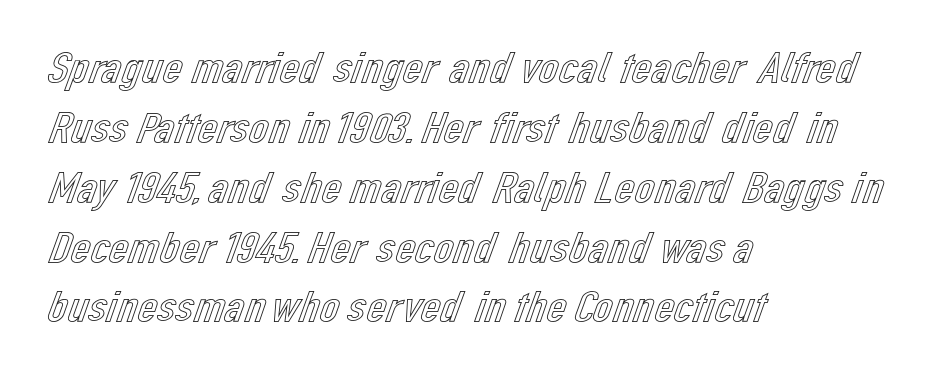
{"width": "normal", "x_height": "medium", "monospaced": "no", "underline": "no", "align": "left", "line_spacing": "normal", "line_spacing_ratio": 1.36, "letter_spacing": "normal", "letter_spacing_em": 0.0, "glyph_px": 44}
